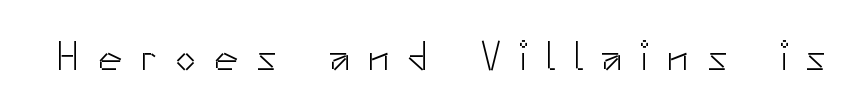
{"serif": "no", "italic": "no", "bold": "no", "weight": "light", "width": "normal", "stroke_contrast": "low", "x_height": "small", "monospaced": "no", "underline": "no", "letter_spacing": "wide", "letter_spacing_em": 0.44, "glyph_px": 41}
